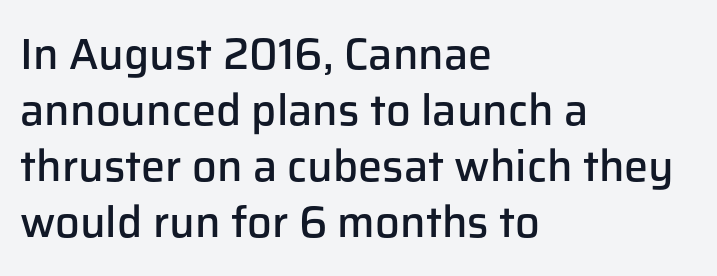
{"serif": "no", "italic": "no", "bold": "semi", "weight": "semibold", "width": "normal", "stroke_contrast": "low", "x_height": "medium", "monospaced": "no", "underline": "no", "align": "left", "line_spacing": "normal", "line_spacing_ratio": 1.3, "letter_spacing": "normal", "letter_spacing_em": 0.0, "glyph_px": 43}
